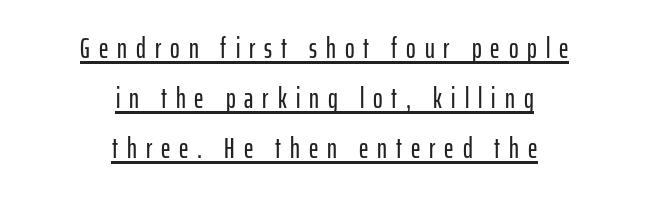
Q: Is the text italic (slanted)? A: No, it is upright.
Q: Is the typeface a serif or a sans-serif typeface? A: Sans-serif.
Q: Is the text underlined? A: Yes.
Q: How is the paragraph aligned? A: Centered.
Q: Is the spacing between letters normal or unusually wide? A: Unusually wide.
Q: Width (condensed, normal, or wide)? A: Condensed.
Q: Stroke contrast? A: Low.
Q: x-height? A: Medium.
Q: Monospaced? A: No.
